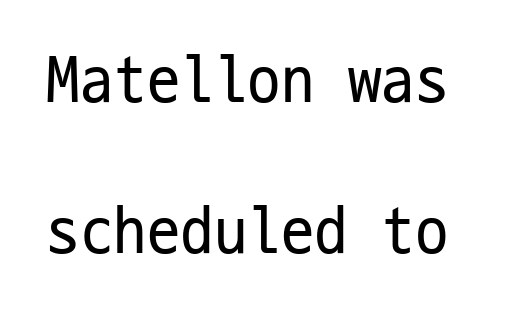
The image shows 67 px regular-weight, condensed sans-serif type, upright, monospaced; set loose line spacing (2.25x), normal letter spacing, not underlined; low stroke contrast and a medium x-height.
